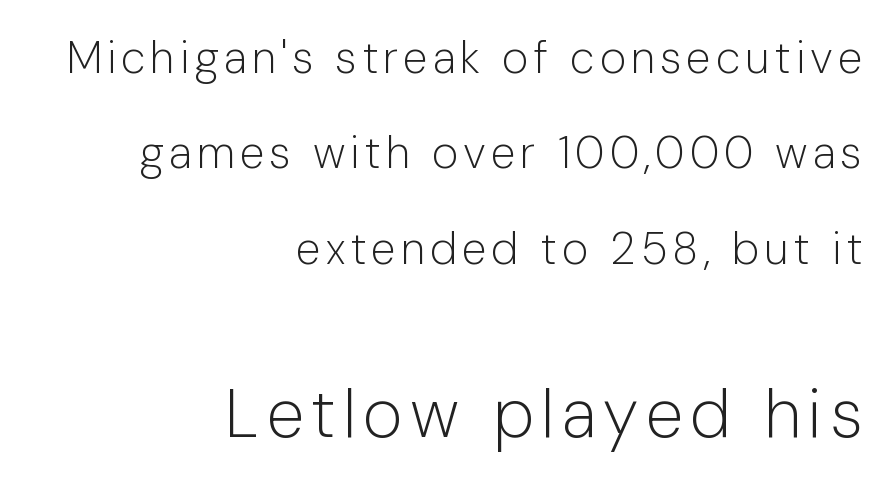
{"serif": "no", "italic": "no", "bold": "no", "weight": "light", "width": "normal", "stroke_contrast": "low", "x_height": "medium", "monospaced": "no", "underline": "no", "align": "right", "line_spacing": "loose", "line_spacing_ratio": 2.12, "larger_block": "second", "size_ratio": 1.51, "glyph_px": 68}
